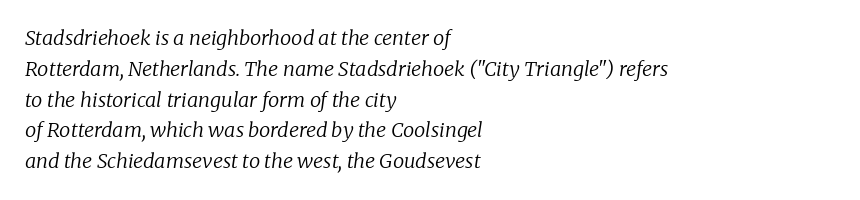
Q: Is the text bold? A: No.
Q: Is the text italic (slanted)? A: Yes, it leans right by about 8 degrees.
Q: Is the text underlined? A: No.
Q: How is the paragraph aligned? A: Left-aligned.
Q: Is the spacing between letters normal or unusually wide? A: Normal.
Q: Is the spacing between lines tight, normal or loose? A: Normal.
